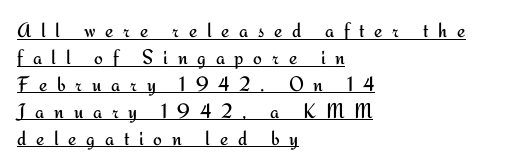
The passage is arranged the way most books set body copy — flush left. No italicization has been applied; the sample stays upright. Regarding leading, the lines here are spaced in the standard way. The letters are spread apart with noticeably loose tracking. The string is rendered with underlining switched on.
